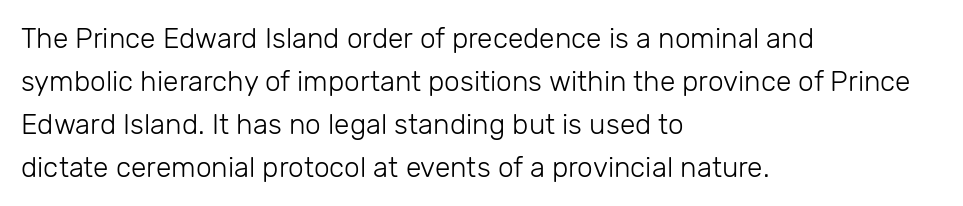
{"serif": "no", "italic": "no", "bold": "no", "weight": "light", "width": "normal", "stroke_contrast": "low", "x_height": "medium", "monospaced": "no", "underline": "no", "align": "left", "line_spacing": "normal", "line_spacing_ratio": 1.54, "letter_spacing": "normal", "letter_spacing_em": 0.0, "glyph_px": 28}
